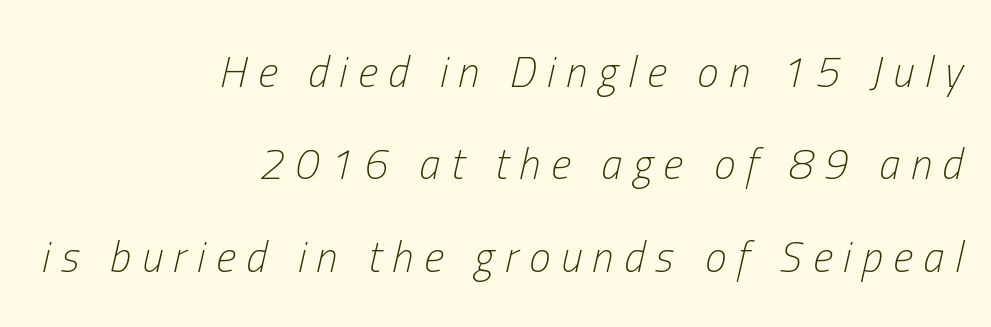
{"italic": "yes", "lean": "right", "slant_degrees": 13, "bold": "no", "weight": "light", "width": "condensed", "stroke_contrast": "low", "x_height": "medium", "monospaced": "no", "underline": "no", "align": "right", "line_spacing": "loose", "line_spacing_ratio": 2.15, "letter_spacing": "wide", "letter_spacing_em": 0.25, "glyph_px": 43}
